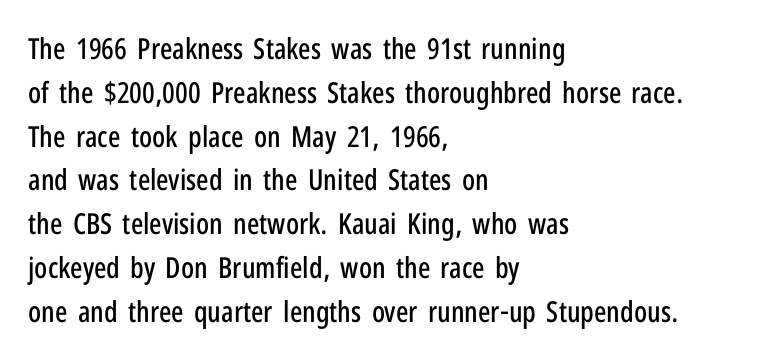
Q: Is the text italic (slanted)? A: No, it is upright.
Q: Is the typeface a serif or a sans-serif typeface? A: Sans-serif.
Q: Is the text underlined? A: No.
Q: How is the paragraph aligned? A: Left-aligned.
Q: Is the spacing between letters normal or unusually wide? A: Normal.
Q: Is the spacing between lines tight, normal or loose? A: Normal.
Q: Width (condensed, normal, or wide)? A: Condensed.
Q: Stroke contrast? A: Low.
Q: x-height? A: Medium.
Q: Monospaced? A: No.
